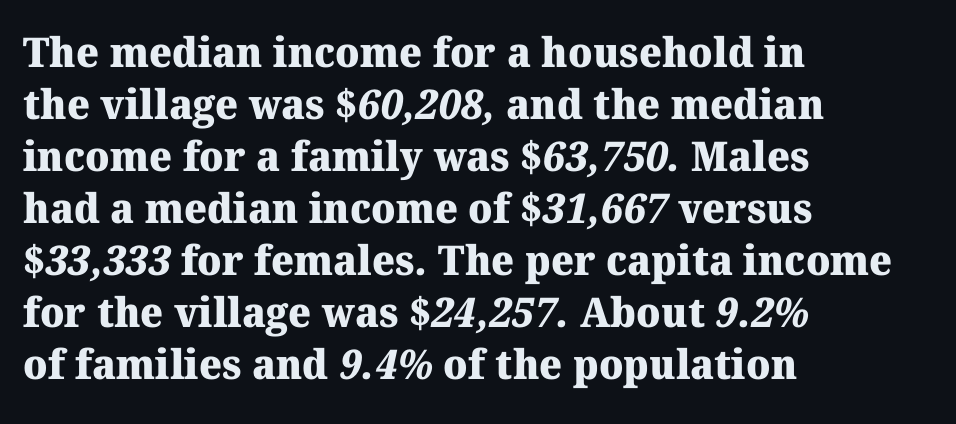
Q: Is the text bold? A: Yes.
Q: Is the typeface a serif or a sans-serif typeface? A: Serif.
Q: Is the text underlined? A: No.
Q: How is the paragraph aligned? A: Left-aligned.
Q: Is the spacing between letters normal or unusually wide? A: Normal.
Q: Is the spacing between lines tight, normal or loose? A: Normal.
Q: Width (condensed, normal, or wide)? A: Normal.
Q: Stroke contrast? A: Medium.
Q: x-height? A: Medium.
Q: Monospaced? A: No.
